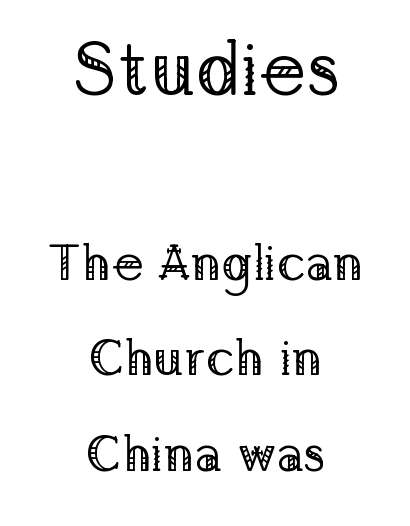
Q: Is the text bold? A: No.
Q: Is the text italic (slanted)? A: No, it is upright.
Q: Is the typeface a serif or a sans-serif typeface? A: Serif.
Q: Is the text underlined? A: No.
Q: How is the paragraph aligned? A: Centered.
Q: Is the spacing between letters normal or unusually wide? A: Normal.
Q: Which block of text is set in a larger size, the first (top) or the second (bottom)? A: The first (top) one.
Q: Width (condensed, normal, or wide)? A: Normal.
Q: Stroke contrast? A: Low.
Q: x-height? A: Medium.
Q: Monospaced? A: No.
